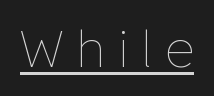
Underline: present. These lines are rendered in a variable-pitch font. Between one letter and the next there's a generous, obvious gap. Italic? Not at all — the glyphs are vertical. Summary of weight: not heavy and not bold.
